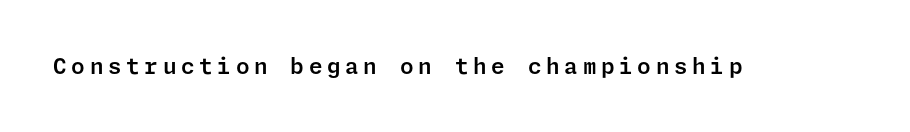
Q: Is the text italic (slanted)? A: No, it is upright.
Q: Is the text underlined? A: No.
Q: Is the spacing between letters normal or unusually wide? A: Unusually wide.
